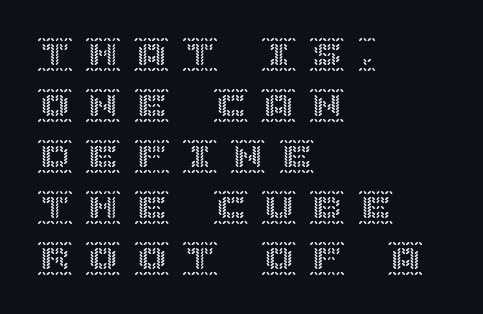
Q: Is the text italic (slanted)? A: No, it is upright.
Q: Is the text underlined? A: No.
Q: How is the paragraph aligned? A: Left-aligned.
Q: Is the spacing between letters normal or unusually wide? A: Unusually wide.
Q: Is the spacing between lines tight, normal or loose? A: Normal.
Q: Width (condensed, normal, or wide)? A: Normal.
Q: x-height? A: Large.
